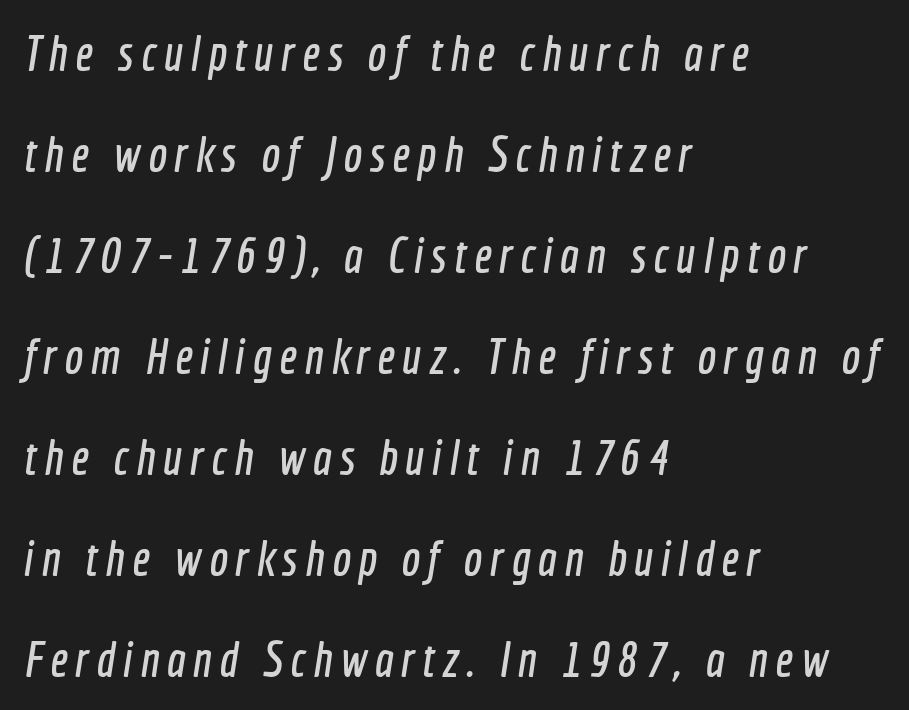
Q: Is the typeface a serif or a sans-serif typeface? A: Sans-serif.
Q: Is the text underlined? A: No.
Q: How is the paragraph aligned? A: Left-aligned.
Q: Is the spacing between lines tight, normal or loose? A: Loose.
Q: Width (condensed, normal, or wide)? A: Condensed.
Q: x-height? A: Medium.
Q: Monospaced? A: No.
